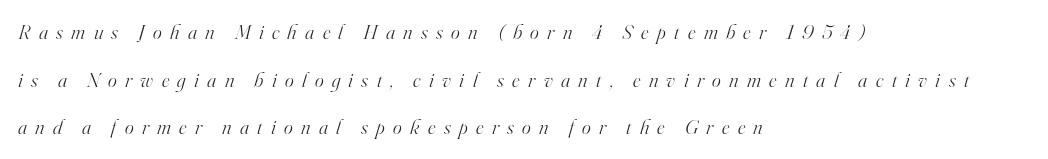
The image shows 21 px text type, italic (leaning right); set left-aligned, loose line spacing (2.27x), unusually wide letter spacing (+0.4 em), not underlined.
